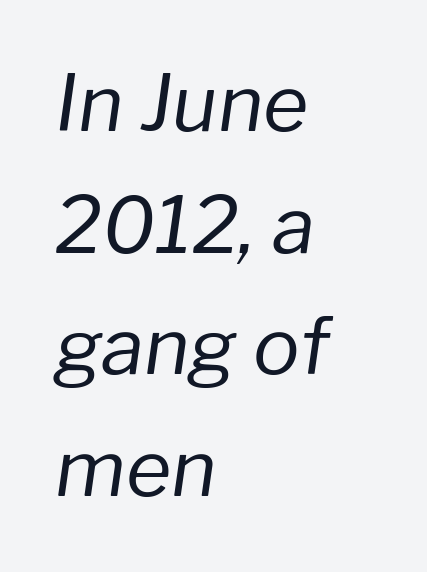
Q: Is the text bold? A: No.
Q: Is the text italic (slanted)? A: Yes, it leans right by about 8 degrees.
Q: Is the text underlined? A: No.
Q: How is the paragraph aligned? A: Left-aligned.
Q: Is the spacing between letters normal or unusually wide? A: Normal.
Q: Is the spacing between lines tight, normal or loose? A: Normal.
Q: Width (condensed, normal, or wide)? A: Normal.
Q: Stroke contrast? A: Low.
Q: x-height? A: Medium.
Q: Monospaced? A: No.
